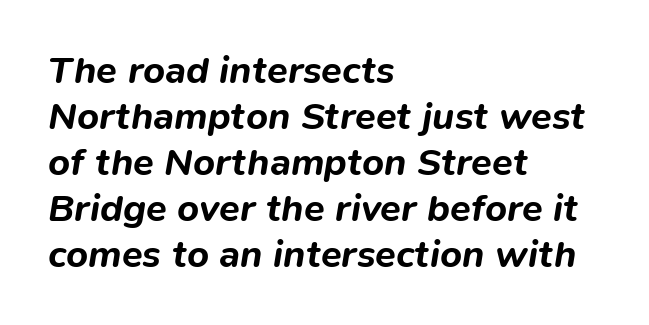
{"italic": "yes", "lean": "right", "slant_degrees": 9, "bold": "yes", "weight": "bold", "width": "normal", "stroke_contrast": "low", "x_height": "medium", "monospaced": "no", "underline": "no", "align": "left", "line_spacing_ratio": 1.21, "letter_spacing": "normal", "letter_spacing_em": 0.0, "glyph_px": 38}
